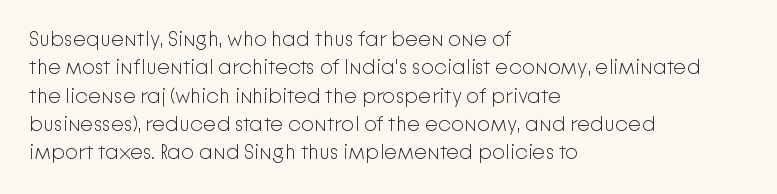
{"italic": "no", "bold": "no", "underline": "no", "align": "left", "line_spacing": "normal", "line_spacing_ratio": 1.35, "letter_spacing": "normal", "letter_spacing_em": 0.0, "glyph_px": 21}
